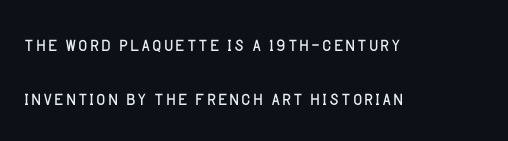
The image shows 25 px text type, upright; set left-aligned, loose line spacing (2.16x), normal letter spacing, not underlined.
